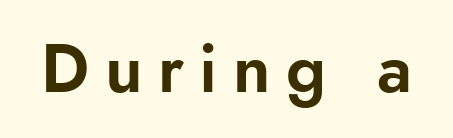
Rule under the text: the space is simply empty. I'd call this a sans setting — the letters go barefoot. The face used here is rendered with a markedly widened letterfit. Ordinary non-slanted type is in use. Note the varied advance widths — an 'i' is clearly narrower than an 'm'.
